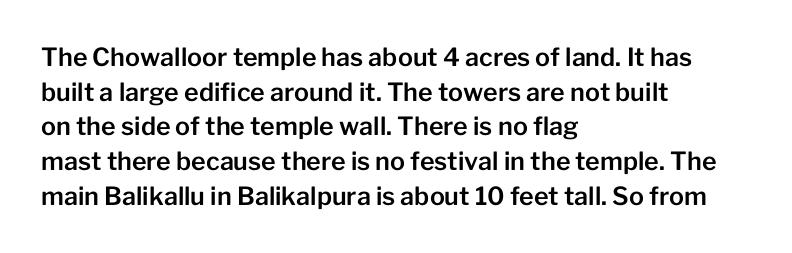
The image shows 25 px text type, upright; set left-aligned, normal line spacing (1.39x), normal letter spacing, not underlined.
